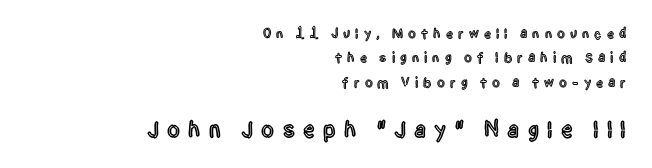
The image shows 23 px text type, upright; set right-aligned, line spacing 1.75x, unusually wide letter spacing (+0.36 em), not underlined; the second (bottom) block is 1.64x larger.
